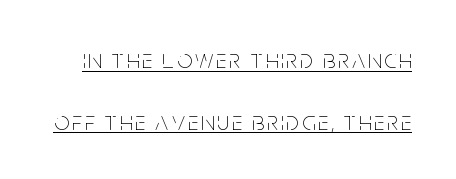
Q: Is the text bold? A: No.
Q: Is the text italic (slanted)? A: No, it is upright.
Q: Is the text underlined? A: Yes.
Q: Is the spacing between lines tight, normal or loose? A: Loose.
